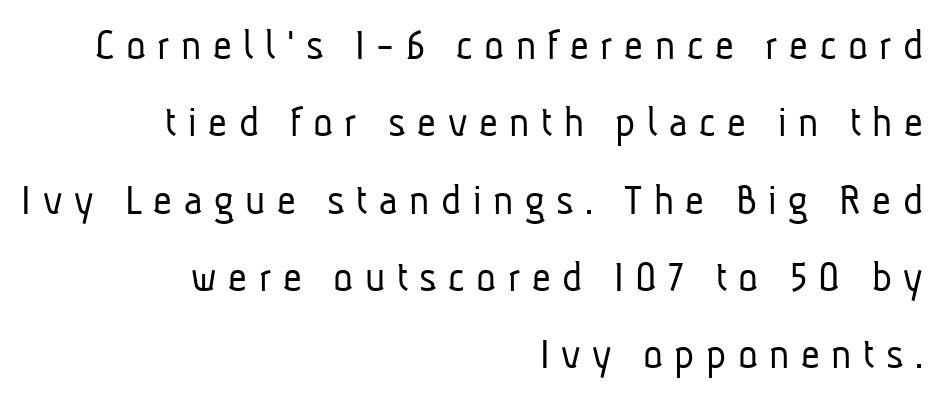
The image shows 46 px light, condensed sans-serif type; set right-aligned, normal line spacing (1.68x), unusually wide letter spacing (+0.25 em), not underlined; low stroke contrast and a medium x-height.
